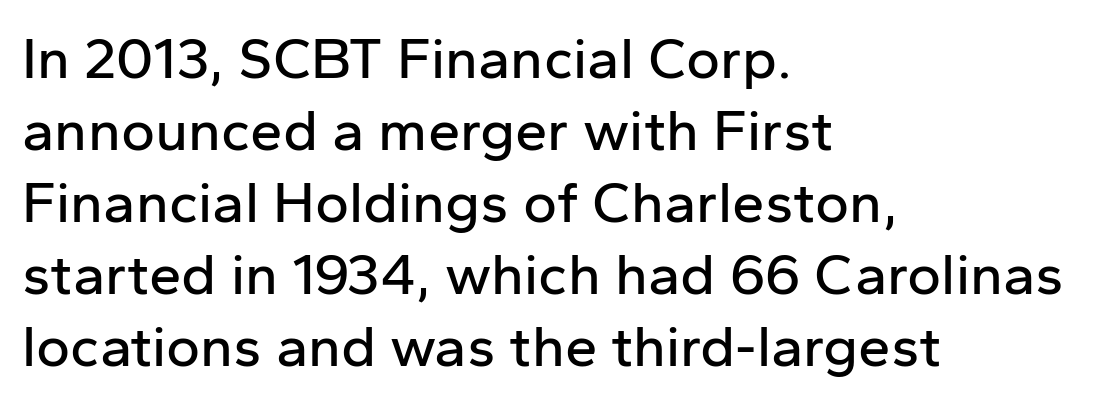
Nope, not italic — everything's standing straight. The typesetter chose a ragged-right arrangement here. A bare baseline throughout the passage. You can tell from the bare stems that sans-serif type was used. Is this a fixed-width face? No — the glyphs have proportional, varying widths.
